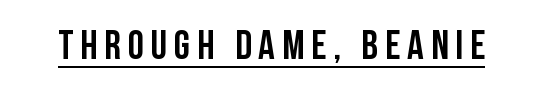
Q: Is the text italic (slanted)? A: No, it is upright.
Q: Is the typeface a serif or a sans-serif typeface? A: Sans-serif.
Q: Is the text underlined? A: Yes.
Q: Width (condensed, normal, or wide)? A: Condensed.
Q: Stroke contrast? A: Low.
Q: x-height? A: Large.
Q: Monospaced? A: No.
